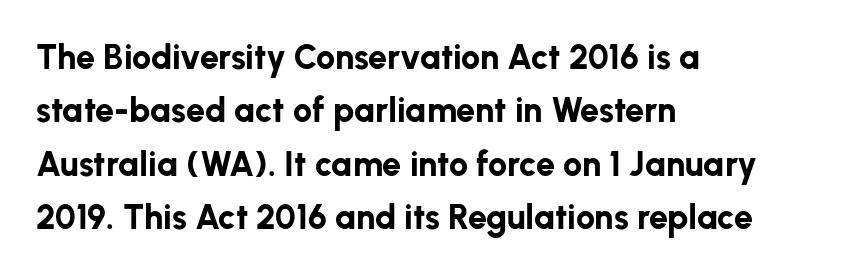
The letters advance in unequal steps, a hallmark of proportional type. Layout note: lines flush left. You can tell from the bare stems that sans-serif type was used. Beneath every word, the page is bare. Heft: maximum for text — a bold.
